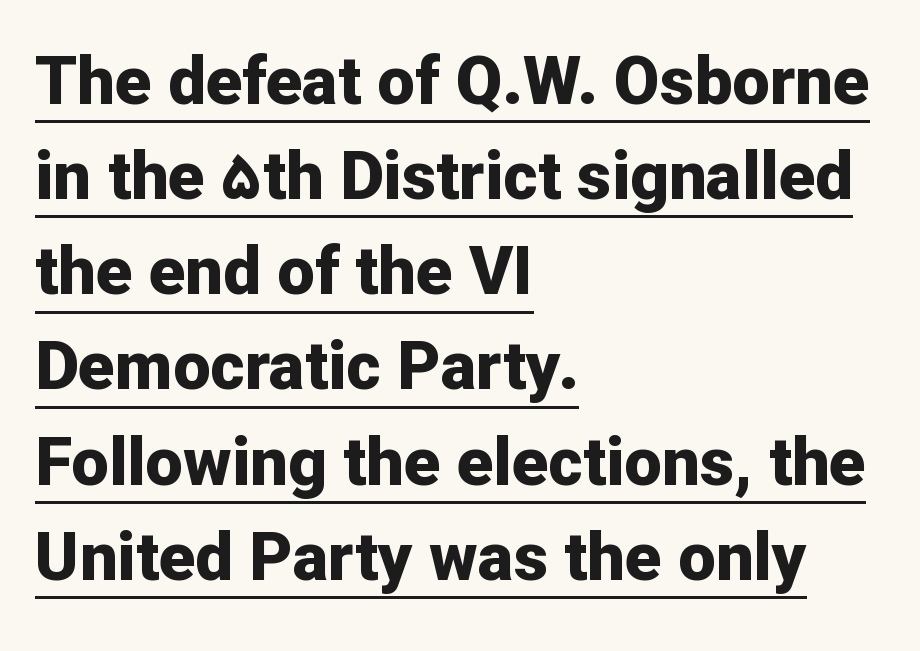
{"serif": "no", "italic": "no", "bold": "yes", "weight": "bold", "width": "normal", "stroke_contrast": "low", "x_height": "medium", "monospaced": "no", "underline": "yes", "align": "left", "line_spacing": "normal", "line_spacing_ratio": 1.42, "letter_spacing": "normal", "letter_spacing_em": 0.0, "glyph_px": 67}
